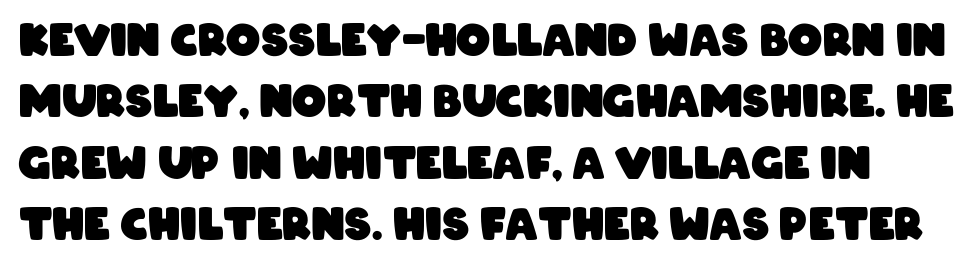
The font is running at its bold setting. Look at the bottom of the vertical strokes: they stop flat, with no serifs. Tracking here is standard; glyphs follow each other at the usual distance. Think of a printed novel: that variable character pitch is what you see here. Decoration check: the copy has no underline.
